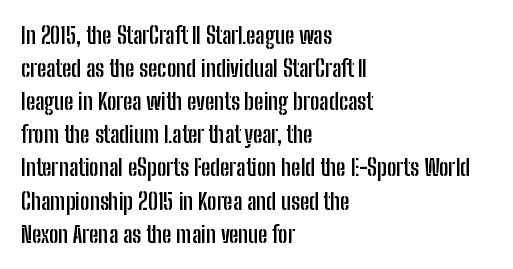
The image shows 23 px bold type, upright; set left-aligned, normal line spacing (1.44x), normal letter spacing, not underlined.
